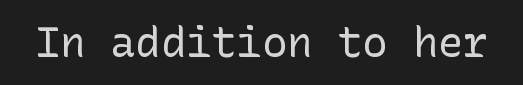
{"serif": "no", "italic": "no", "bold": "no", "weight": "regular", "width": "normal", "stroke_contrast": "low", "x_height": "medium", "underline": "no", "letter_spacing": "normal", "letter_spacing_em": 0.0, "glyph_px": 42}
